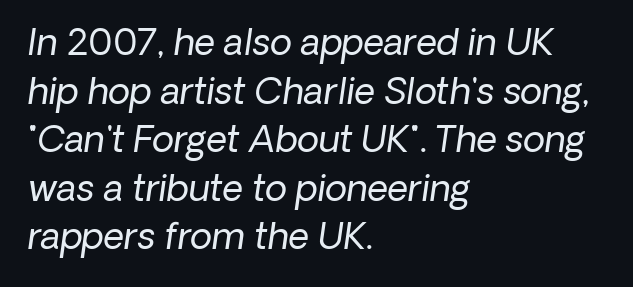
{"serif": "no", "bold": "no", "weight": "regular", "width": "normal", "stroke_contrast": "low", "x_height": "medium", "monospaced": "no", "underline": "no", "align": "left", "line_spacing": "normal", "line_spacing_ratio": 1.35, "letter_spacing": "normal", "letter_spacing_em": 0.0, "glyph_px": 36}
